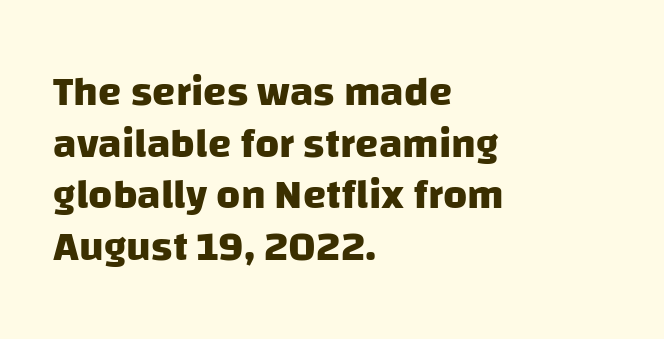
Words float on clear page, feet unadorned. Spacing verdict: proportional, widths tailored to each character. Are there feet on the stems? There aren't — it's a sans. How heavy is the stroke? Heavy — this is a bold. The rag falls on the right side of this text block. This rendering leaves character spacing at its baseline value.
